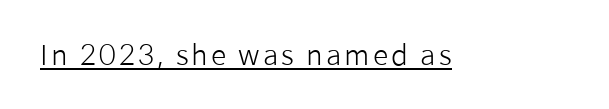
{"serif": "no", "italic": "no", "bold": "no", "weight": "light", "width": "normal", "stroke_contrast": "low", "x_height": "medium", "monospaced": "no", "underline": "yes", "glyph_px": 28}
